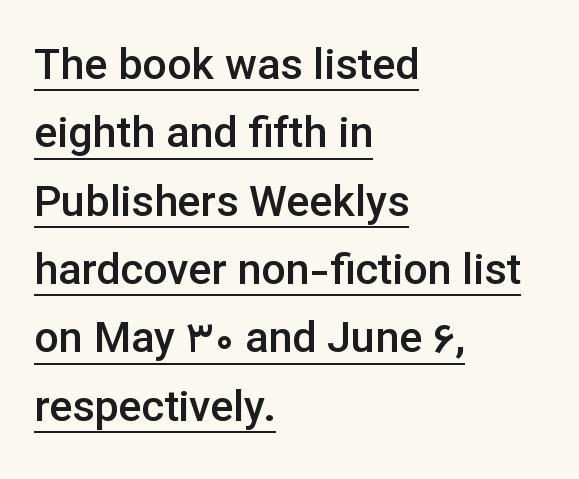
The image shows 43 px semibold sans-serif type, upright; set left-aligned, normal line spacing (1.59x), normal letter spacing, underlined; low stroke contrast and a medium x-height.
